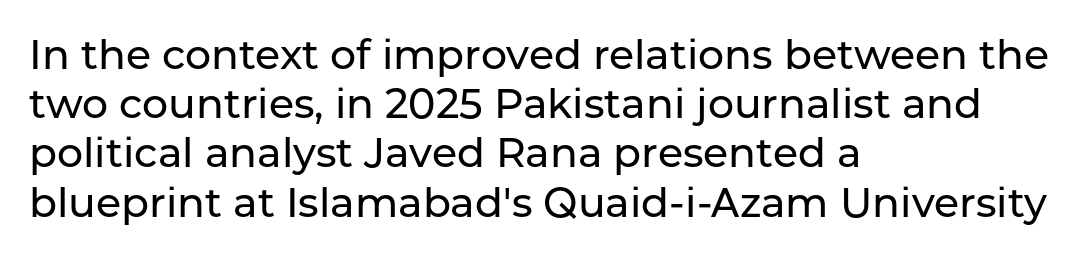
The rendering anchors every line to the left-hand side. Inter-character spacing is left at the font's built-in metrics. Spacing verdict: proportional, widths tailored to each character. What kind of face is this? One without serifs — a sans.
